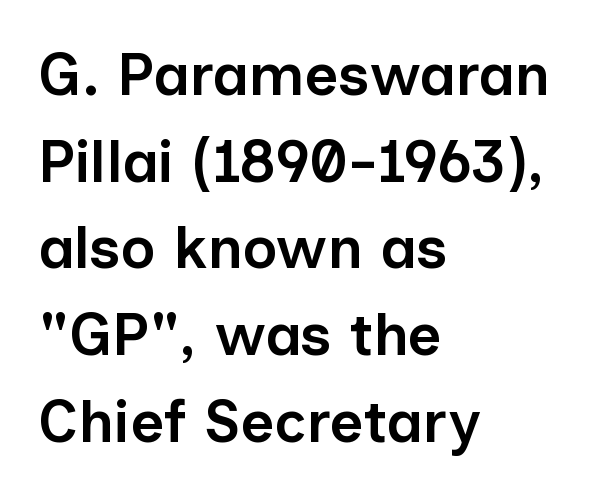
Descenders are the only things crossing below the line. Spacing verdict: proportional, widths tailored to each character. Here the glyphs are tracked normally, forming tight word shapes. Observe the absence of serifs on each vertical stroke in this sample.
